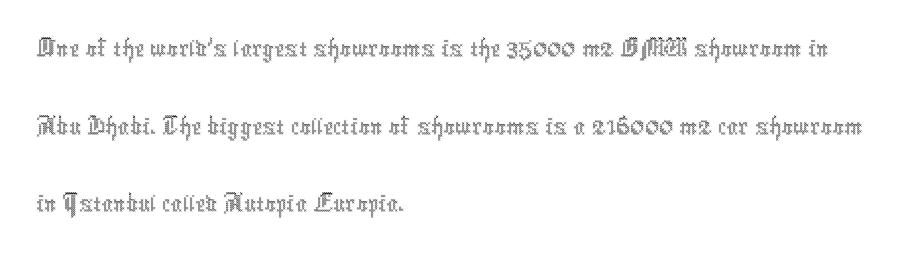
{"italic": "no", "bold": "no", "weight": "thin", "width": "condensed", "x_height": "medium", "monospaced": "no", "underline": "no", "align": "left", "line_spacing": "normal", "line_spacing_ratio": 1.36, "letter_spacing": "normal", "letter_spacing_em": 0.0, "glyph_px": 57}
